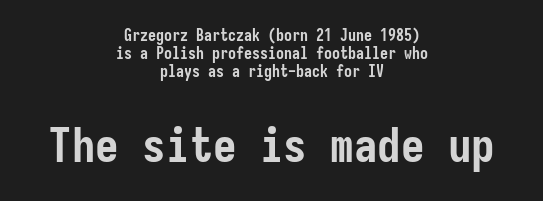
In terms of posture, this sample is upright. The rendering keeps characters at their native spacing. The emphasis by scale lands on block number two, below. The foot of each line stays bare and open.
